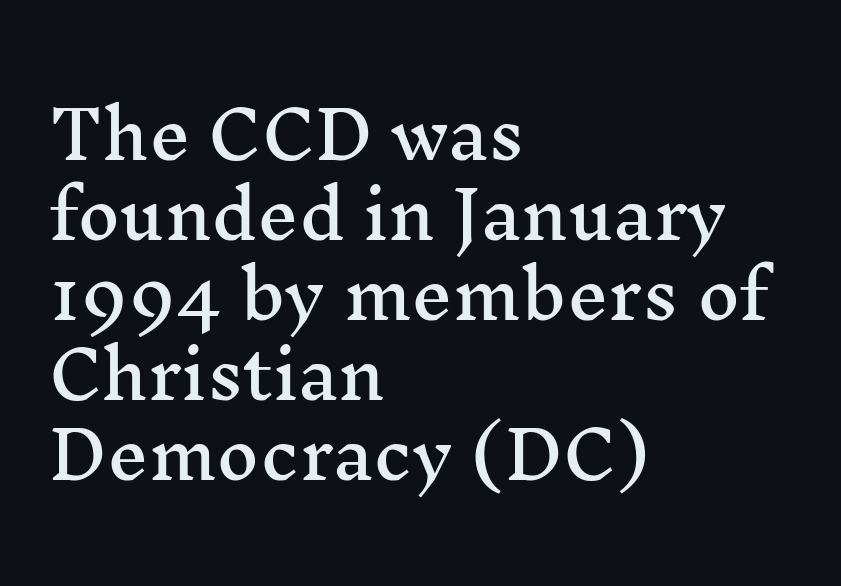
{"serif": "yes", "italic": "no", "width": "wide", "stroke_contrast": "medium", "x_height": "medium", "monospaced": "no", "underline": "no", "align": "left", "line_spacing_ratio": 1.23, "letter_spacing": "normal", "letter_spacing_em": 0.0, "glyph_px": 65}
